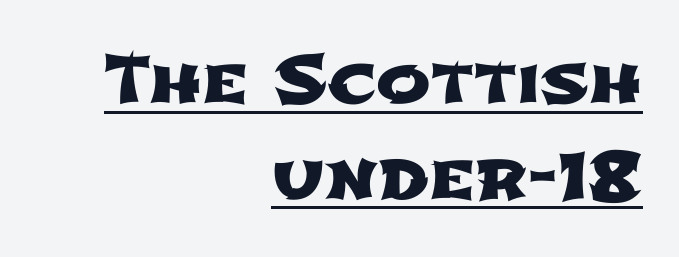
The letters advance in unequal steps, a hallmark of proportional type. The block of text has a typical density, with ordinary space between rows. A typesetter would label this face a sans. Visually the block forms a straight wall on the right and a jagged coastline on the left. Caption: standard tracking, unaltered. Underlining? Definitely there.
